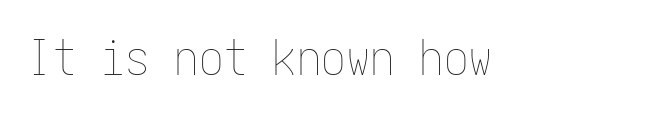
Q: Is the text bold? A: No.
Q: Is the text italic (slanted)? A: No, it is upright.
Q: Is the text underlined? A: No.
Q: Is the spacing between letters normal or unusually wide? A: Normal.
Q: Width (condensed, normal, or wide)? A: Condensed.
Q: Stroke contrast? A: Low.
Q: x-height? A: Medium.
